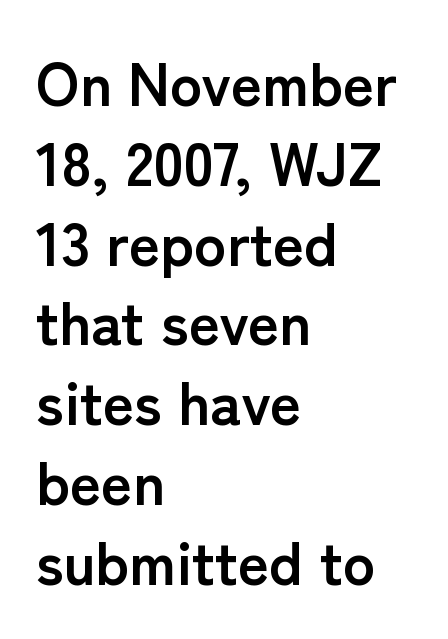
The letters stand straight up with perfectly vertical stems. These lines are rendered in a variable-pitch font. Does the copy run flush right? No — it runs flush left. Standard letterfit; no display-style spreading of the glyphs.
